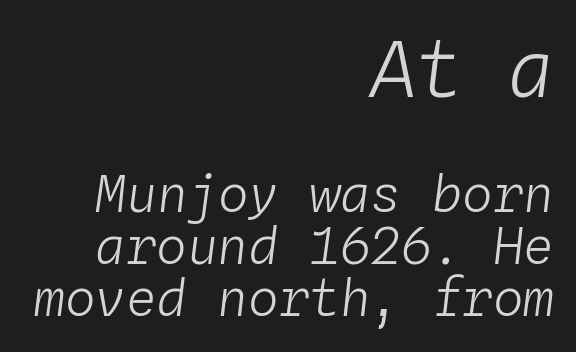
The image shows 77 px light type, italic (leaning right), monospaced; set right-aligned, tight line spacing (1.02x), normal letter spacing, not underlined; the first (top) block is 1.51x larger; low stroke contrast and a medium x-height.
